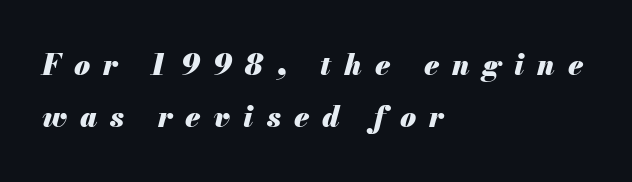
{"italic": "yes", "lean": "right", "slant_degrees": 13, "bold": "yes", "weight": "heavy", "width": "normal", "stroke_contrast": "medium", "x_height": "small", "monospaced": "no", "underline": "no", "align": "left", "line_spacing_ratio": 1.8, "letter_spacing": "wide", "letter_spacing_em": 0.45, "glyph_px": 29}
